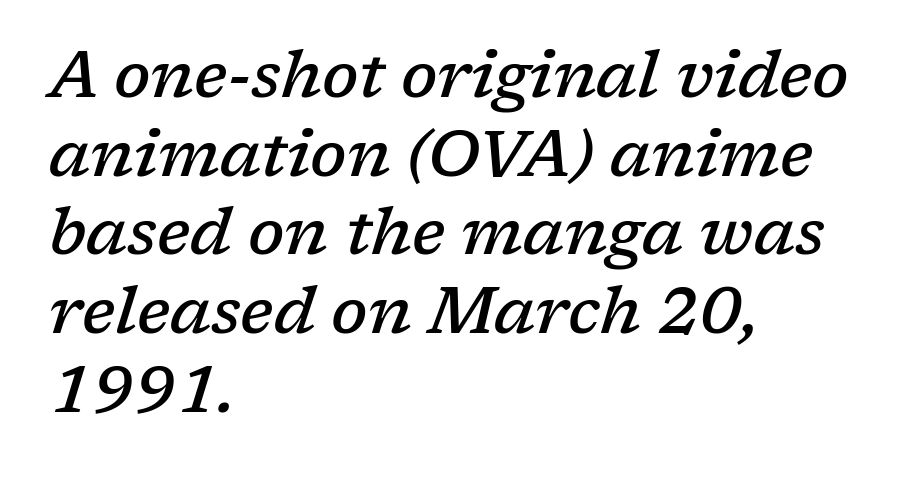
The image shows 65 px semibold serif type, italic (leaning right); set left-aligned, line spacing 1.21x, normal letter spacing, not underlined; low stroke contrast and a medium x-height.
